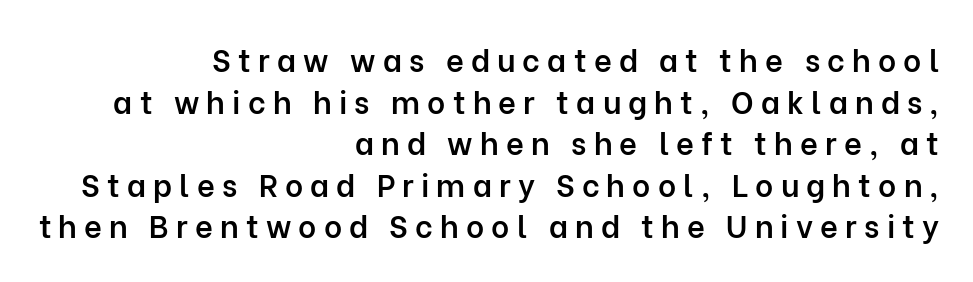
The image shows 31 px semibold sans-serif type, upright; set right-aligned, normal line spacing (1.34x), unusually wide letter spacing (+0.23 em), not underlined; low stroke contrast and a medium x-height.
